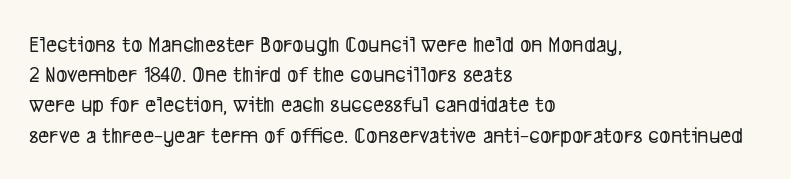
{"underline": "no", "align": "left", "line_spacing": "normal", "line_spacing_ratio": 1.26, "letter_spacing": "normal", "letter_spacing_em": 0.0, "glyph_px": 24}
